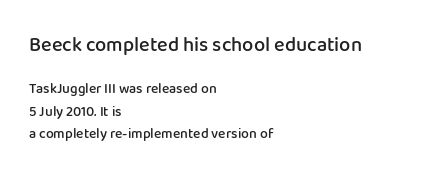
The image shows 20 px text type, upright; set left-aligned, normal line spacing (1.61x), normal letter spacing, not underlined; the first (top) block is 1.43x larger.
